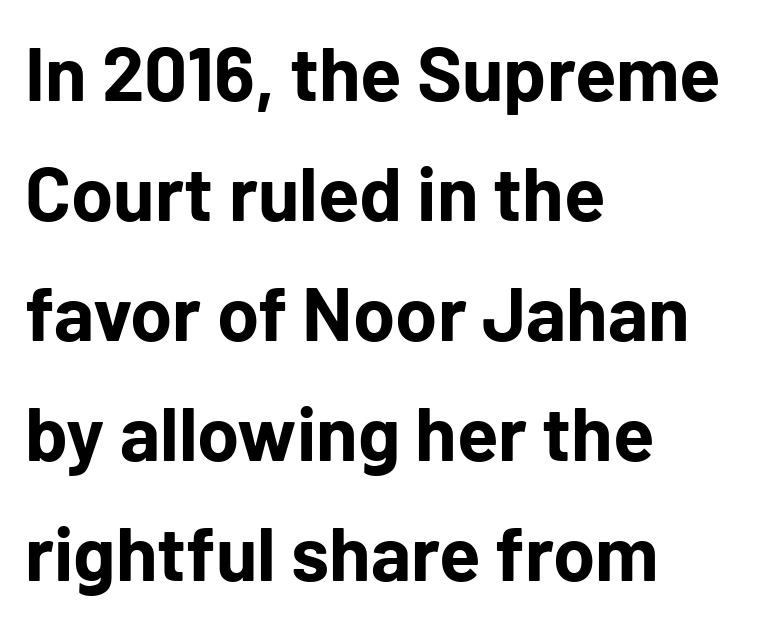
The image shows 76 px bold sans-serif type, upright; set left-aligned, normal line spacing (1.58x), normal letter spacing, not underlined; low stroke contrast and a medium x-height.
